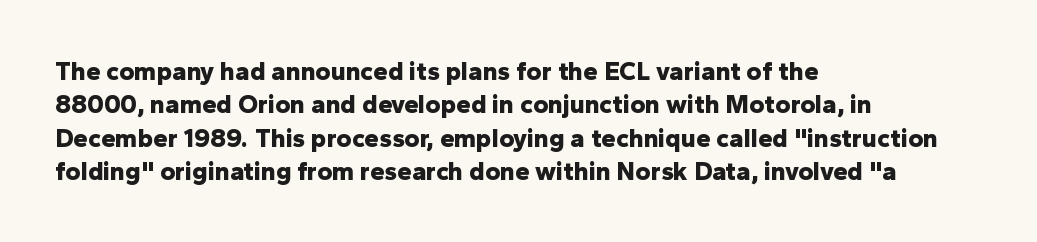
{"italic": "no", "bold": "yes", "underline": "no", "align": "left", "line_spacing": "normal", "line_spacing_ratio": 1.28, "letter_spacing": "normal", "letter_spacing_em": 0.0, "glyph_px": 26}
